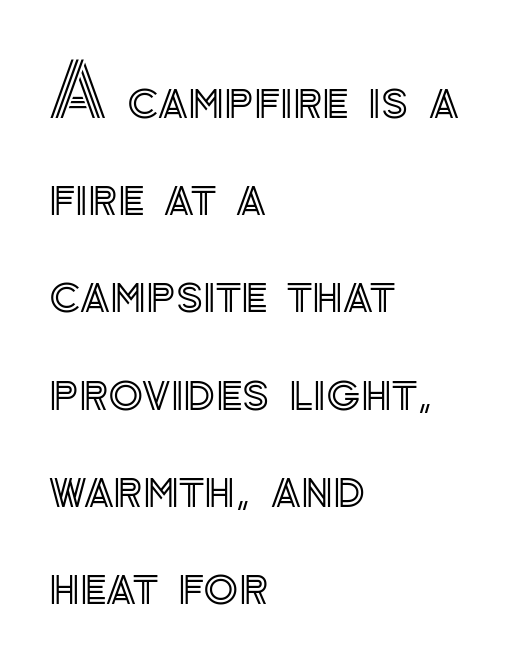
The image shows 72 px text type, upright; set left-aligned, normal line spacing (1.35x), normal letter spacing, not underlined; a small x-height.
